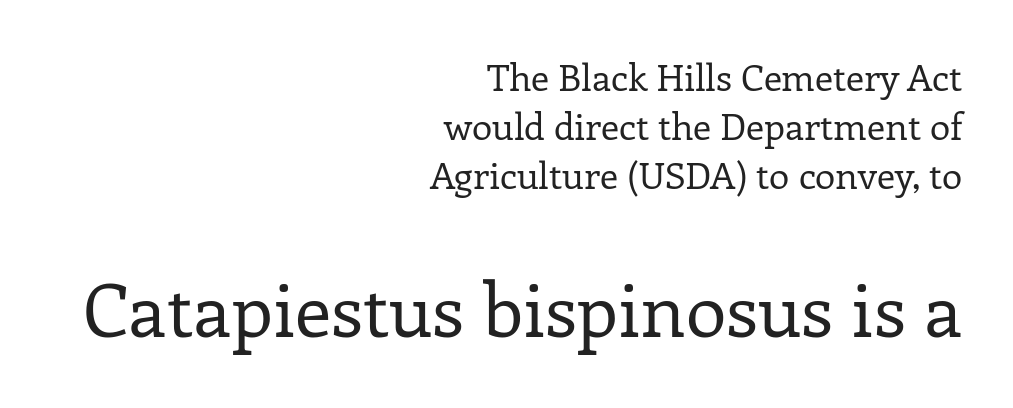
Q: Is the text bold? A: No.
Q: Is the text italic (slanted)? A: No, it is upright.
Q: Is the typeface a serif or a sans-serif typeface? A: Serif.
Q: Is the text underlined? A: No.
Q: How is the paragraph aligned? A: Right-aligned.
Q: Is the spacing between letters normal or unusually wide? A: Normal.
Q: Is the spacing between lines tight, normal or loose? A: Normal.
Q: Which block of text is set in a larger size, the first (top) or the second (bottom)? A: The second (bottom) one.
Q: Width (condensed, normal, or wide)? A: Normal.
Q: Stroke contrast? A: Low.
Q: x-height? A: Medium.
Q: Monospaced? A: No.
